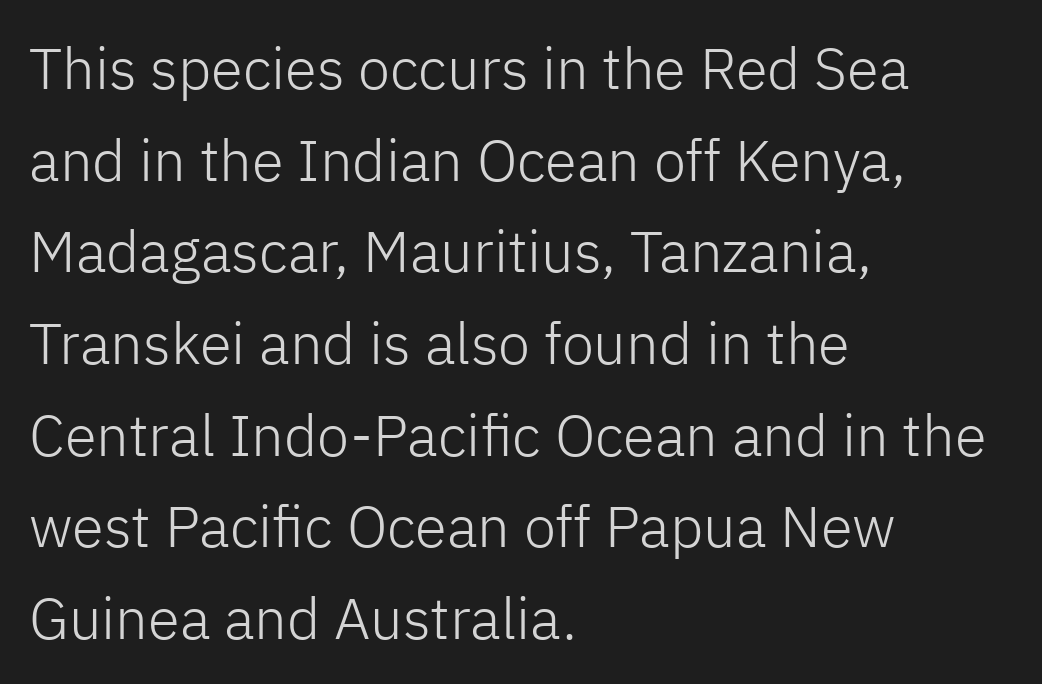
Q: Is the text bold? A: No.
Q: Is the text italic (slanted)? A: No, it is upright.
Q: Is the typeface a serif or a sans-serif typeface? A: Sans-serif.
Q: Is the text underlined? A: No.
Q: How is the paragraph aligned? A: Left-aligned.
Q: Is the spacing between letters normal or unusually wide? A: Normal.
Q: Is the spacing between lines tight, normal or loose? A: Normal.
Q: Width (condensed, normal, or wide)? A: Normal.
Q: Stroke contrast? A: Low.
Q: x-height? A: Medium.
Q: Monospaced? A: No.
